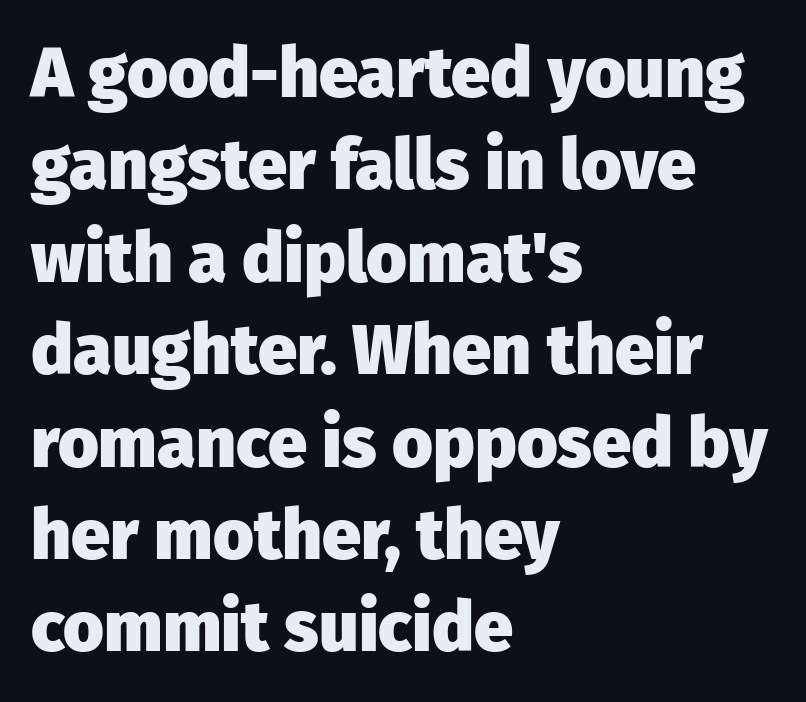
Q: Is the text bold? A: Yes.
Q: Is the text italic (slanted)? A: No, it is upright.
Q: Is the typeface a serif or a sans-serif typeface? A: Sans-serif.
Q: Is the text underlined? A: No.
Q: How is the paragraph aligned? A: Left-aligned.
Q: Is the spacing between letters normal or unusually wide? A: Normal.
Q: Is the spacing between lines tight, normal or loose? A: Normal.
Q: Width (condensed, normal, or wide)? A: Normal.
Q: Stroke contrast? A: Low.
Q: x-height? A: Medium.
Q: Monospaced? A: No.
